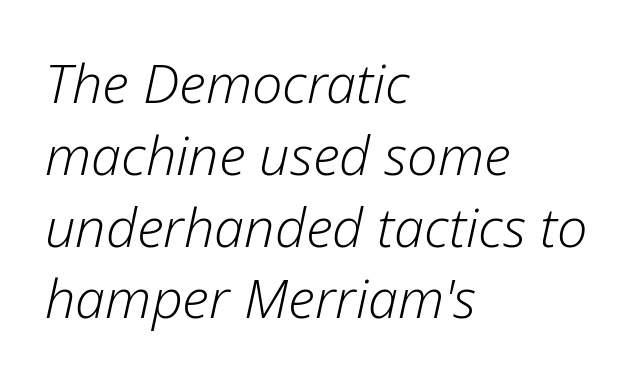
The space between consecutive lines is moderate. Proportional: the letters do not fall into vertical columns. Left-aligned paragraph, ragged on the right. Any mark beneath the type? The region is blank. Stem width sits at or under what a default text font uses. The type is set solid horizontally, with unmodified tracking.
